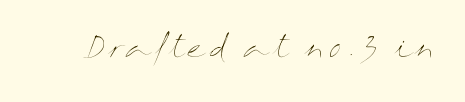
Q: Is the text bold? A: No.
Q: Is the text italic (slanted)? A: Yes.
Q: Is the text underlined? A: No.
Q: Width (condensed, normal, or wide)? A: Wide.
Q: Stroke contrast? A: Medium.
Q: x-height? A: Medium.
Q: Monospaced? A: No.
